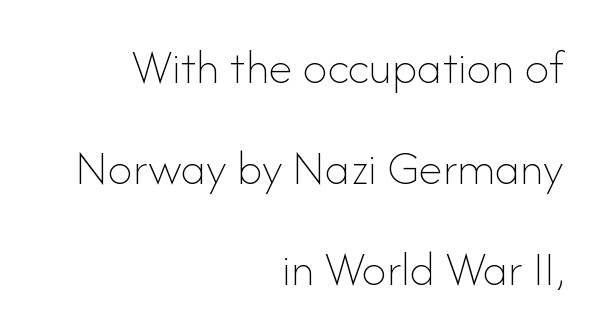
{"italic": "no", "bold": "no", "weight": "thin", "width": "normal", "stroke_contrast": "low", "x_height": "small", "monospaced": "no", "underline": "no", "align": "right", "line_spacing": "loose", "line_spacing_ratio": 2.06, "letter_spacing": "normal", "letter_spacing_em": 0.0, "glyph_px": 49}
